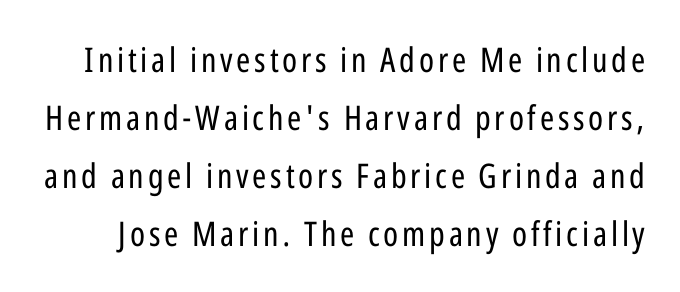
{"serif": "no", "italic": "no", "bold": "no", "weight": "regular", "width": "condensed", "stroke_contrast": "low", "x_height": "medium", "monospaced": "no", "underline": "no", "line_spacing_ratio": 1.71, "glyph_px": 34}
